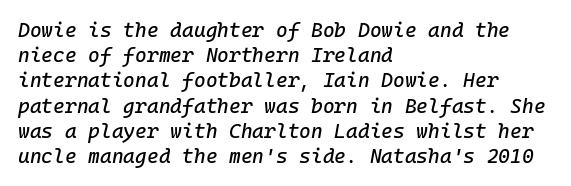
Where is the straight margin? On the left. Posture: slanted. These lines sit exactly where default settings would place them. Unmarked baselines from the first word to the last. Letter spacing: default.
